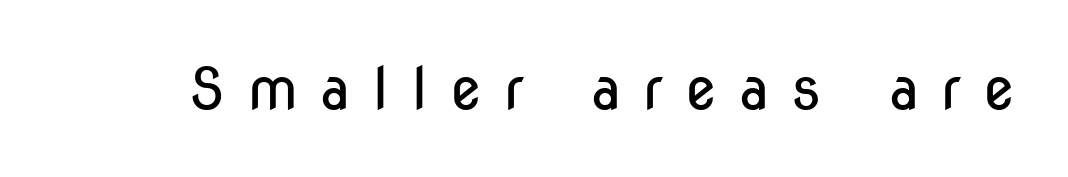
The gap between lines stays unmarked. To sum up the face: it is a sans, with no serifs. The axis of the letterforms is exactly vertical. Words appear elongated and porous because spacing is wide. Proportional: the letters do not fall into vertical columns. The strokes are not fattened; the text isn't bold.
